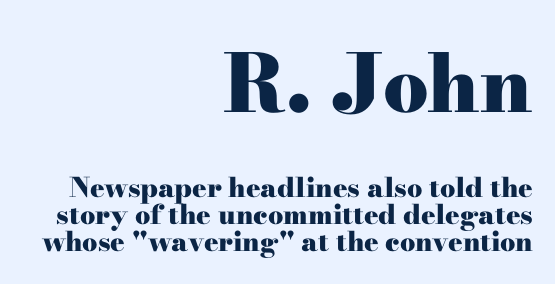
The image shows 80 px heavy, wide serif type, upright; set right-aligned, tight line spacing (1.0x), normal letter spacing, not underlined; the first (top) block is 2.96x larger; high stroke contrast and a small x-height.
